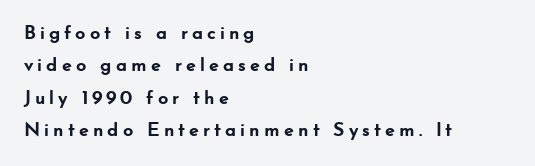
{"italic": "no", "bold": "yes", "underline": "no", "align": "left", "line_spacing": "normal", "line_spacing_ratio": 1.62, "glyph_px": 20}
